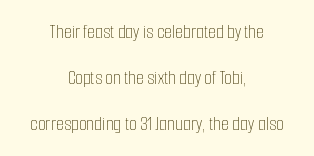
The image shows 20 px text type, upright; set centered, loose line spacing (2.3x), normal letter spacing, not underlined.
